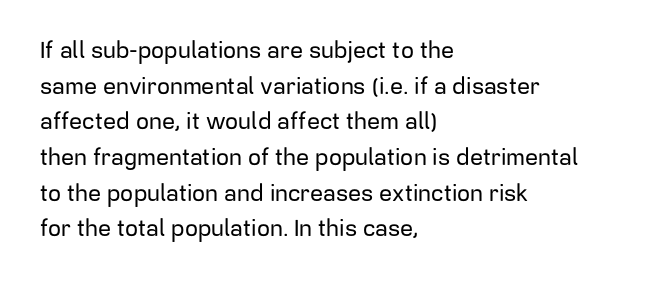
Every row of glyphs begins at an identical x-position on the left. The passage shown has conventional tracking throughout. A typesetter would mark this as roman, not italic. Letters rest on an invisible, unmarked baseline. In terms of leading, this rendering sits right in the middle.
